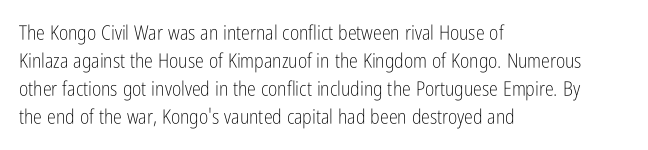
The image shows 20 px text type, upright; set left-aligned, normal line spacing (1.4x), normal letter spacing, not underlined.
